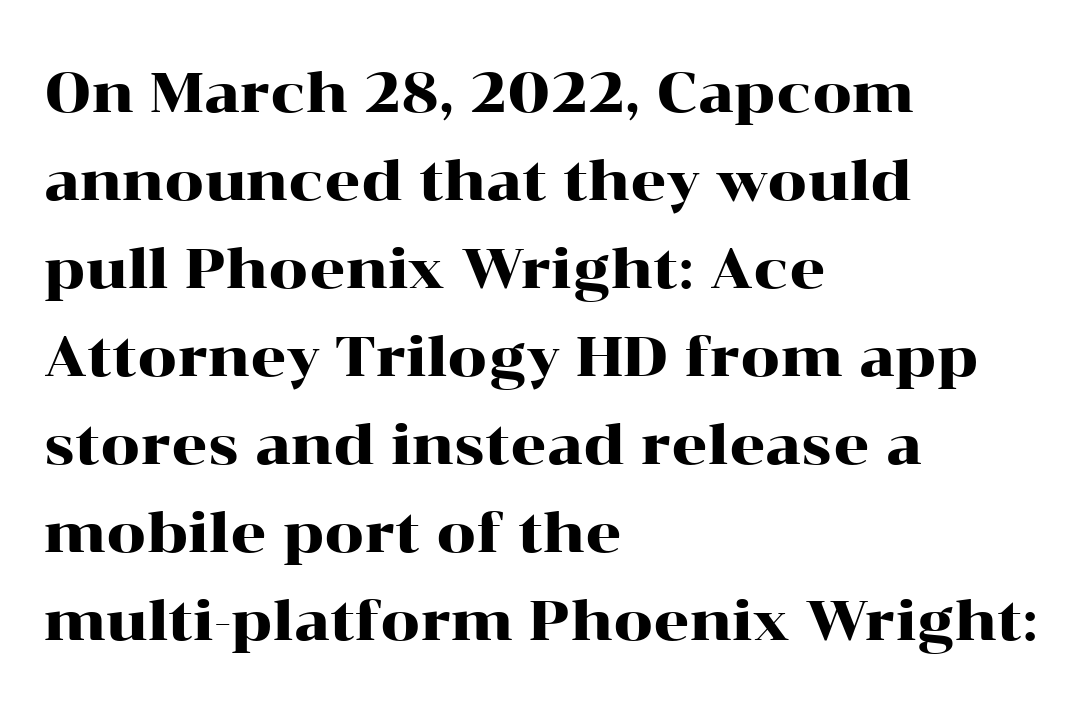
Q: Is the text italic (slanted)? A: No, it is upright.
Q: Is the typeface a serif or a sans-serif typeface? A: Serif.
Q: Is the text underlined? A: No.
Q: How is the paragraph aligned? A: Left-aligned.
Q: Is the spacing between letters normal or unusually wide? A: Normal.
Q: Is the spacing between lines tight, normal or loose? A: Normal.
Q: Width (condensed, normal, or wide)? A: Wide.
Q: Stroke contrast? A: High.
Q: x-height? A: Medium.
Q: Monospaced? A: No.
